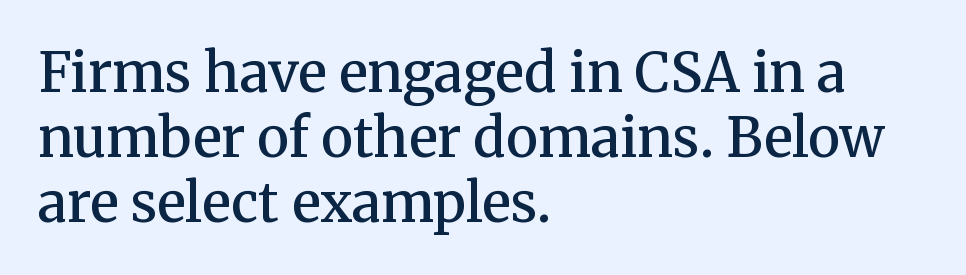
{"serif": "yes", "italic": "no", "bold": "semi", "weight": "semibold", "width": "normal", "stroke_contrast": "medium", "x_height": "medium", "monospaced": "no", "underline": "no", "align": "left", "line_spacing_ratio": 1.2, "letter_spacing": "normal", "letter_spacing_em": 0.0, "glyph_px": 54}
